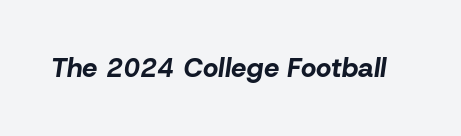
{"italic": "yes", "lean": "right", "slant_degrees": 8, "bold": "yes", "underline": "no", "letter_spacing": "normal", "letter_spacing_em": 0.0, "glyph_px": 27}
